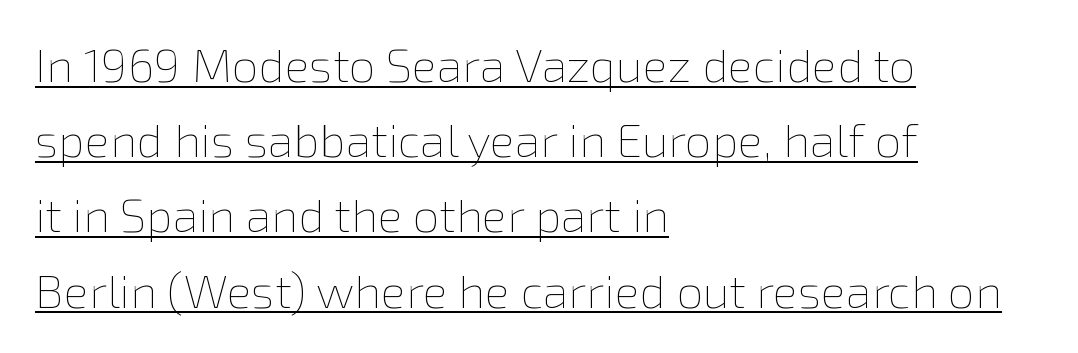
{"italic": "no", "bold": "no", "weight": "thin", "width": "normal", "stroke_contrast": "low", "x_height": "medium", "monospaced": "no", "underline": "yes", "align": "left", "line_spacing": "normal", "line_spacing_ratio": 1.6, "letter_spacing": "normal", "letter_spacing_em": 0.0, "glyph_px": 47}
